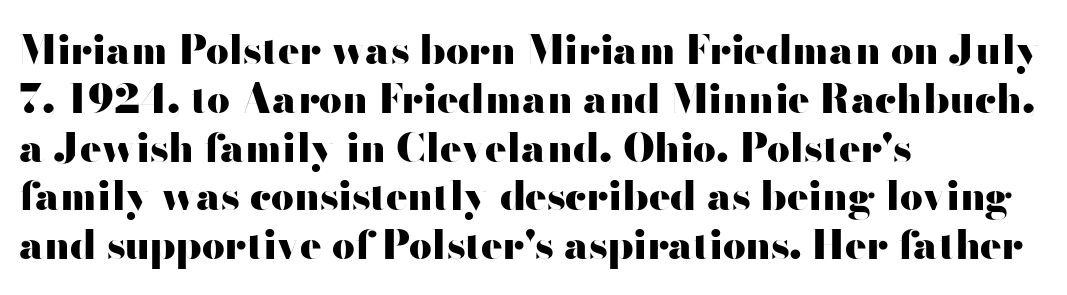
{"italic": "no", "bold": "yes", "weight": "heavy", "width": "wide", "stroke_contrast": "high", "x_height": "small", "monospaced": "no", "underline": "no", "align": "left", "line_spacing_ratio": 1.22, "letter_spacing": "normal", "letter_spacing_em": 0.0, "glyph_px": 40}
